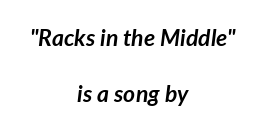
The image shows 23 px bold type, italic (leaning right); set centered, loose line spacing (2.43x), normal letter spacing, not underlined.
